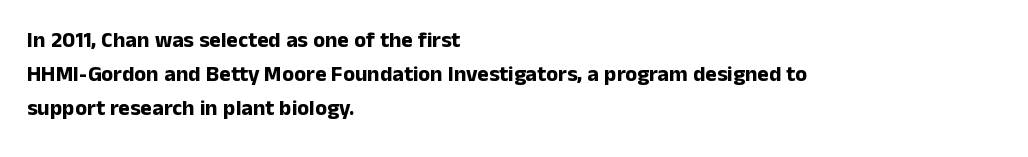
The image shows 22 px bold type, upright; set left-aligned, normal line spacing (1.55x), normal letter spacing, not underlined.
